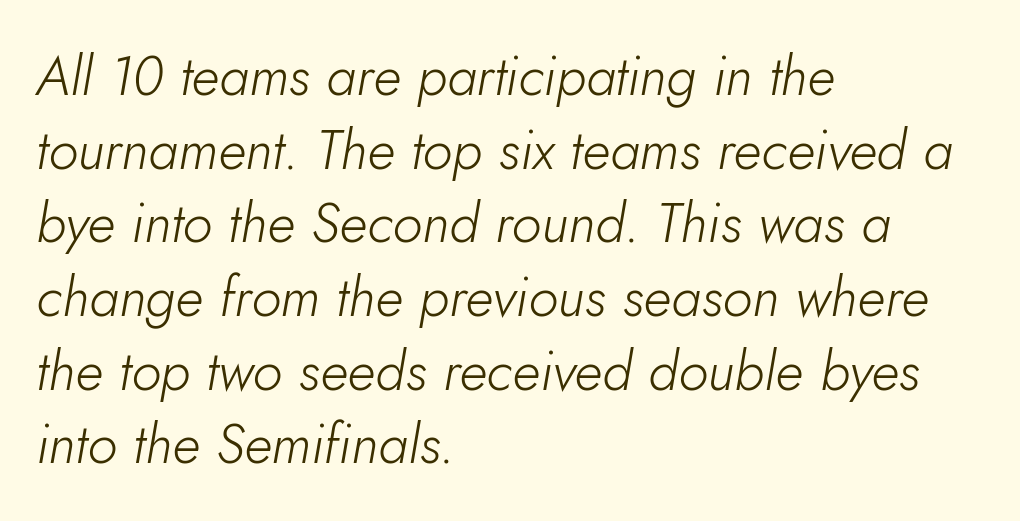
Q: Is the text bold? A: No.
Q: Is the text italic (slanted)? A: Yes, it leans right by about 10 degrees.
Q: Is the text underlined? A: No.
Q: How is the paragraph aligned? A: Left-aligned.
Q: Is the spacing between letters normal or unusually wide? A: Normal.
Q: Is the spacing between lines tight, normal or loose? A: Normal.
Q: Width (condensed, normal, or wide)? A: Normal.
Q: Stroke contrast? A: Low.
Q: x-height? A: Small.
Q: Monospaced? A: No.
